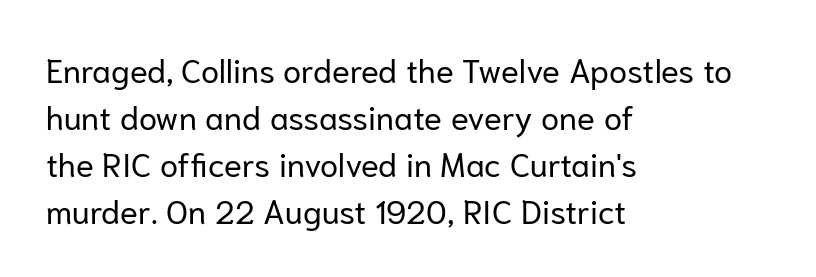
Check the space under the baseline: it is left empty. This sample has the flowing, uneven cadence of proportional lettering. Here the glyphs are tracked normally, forming tight word shapes. No extra ink here — the face is not bold. These lines stack with their left ends in a neat column. The rendering uses a moderate line-height, typical for paragraphs.
